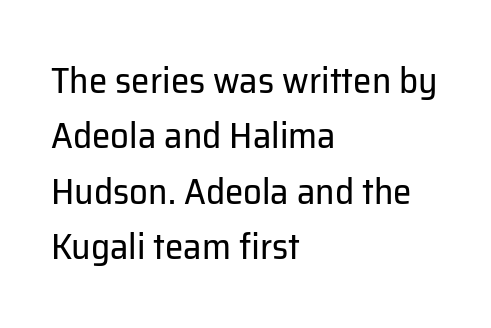
Q: Is the text bold? A: No.
Q: Is the text italic (slanted)? A: No, it is upright.
Q: Is the typeface a serif or a sans-serif typeface? A: Sans-serif.
Q: Is the text underlined? A: No.
Q: How is the paragraph aligned? A: Left-aligned.
Q: Is the spacing between letters normal or unusually wide? A: Normal.
Q: Is the spacing between lines tight, normal or loose? A: Normal.
Q: Width (condensed, normal, or wide)? A: Normal.
Q: Stroke contrast? A: Low.
Q: x-height? A: Medium.
Q: Monospaced? A: No.
